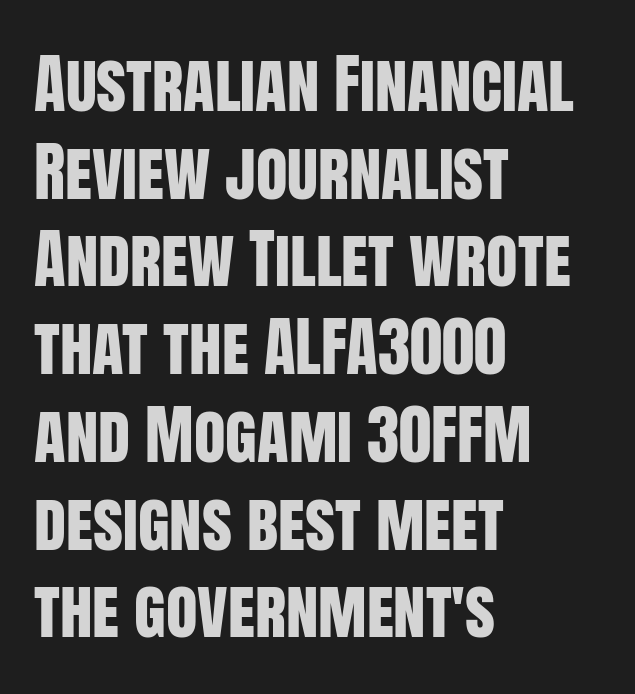
The image shows 65 px condensed sans-serif type, upright; set left-aligned, normal line spacing (1.35x), normal letter spacing, not underlined; low stroke contrast and a large x-height.
